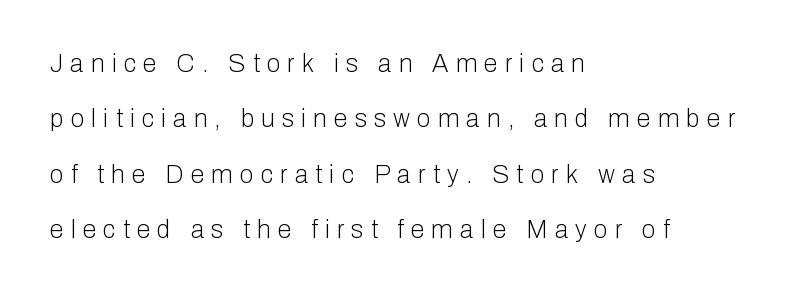
{"italic": "no", "bold": "no", "underline": "no", "align": "left", "line_spacing": "loose", "line_spacing_ratio": 2.22, "letter_spacing": "wide", "letter_spacing_em": 0.29, "glyph_px": 25}
